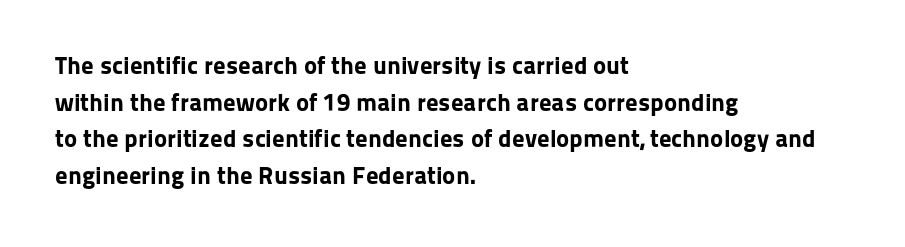
Q: Is the text bold? A: Yes.
Q: Is the text italic (slanted)? A: No, it is upright.
Q: Is the text underlined? A: No.
Q: How is the paragraph aligned? A: Left-aligned.
Q: Is the spacing between letters normal or unusually wide? A: Normal.
Q: Is the spacing between lines tight, normal or loose? A: Normal.
